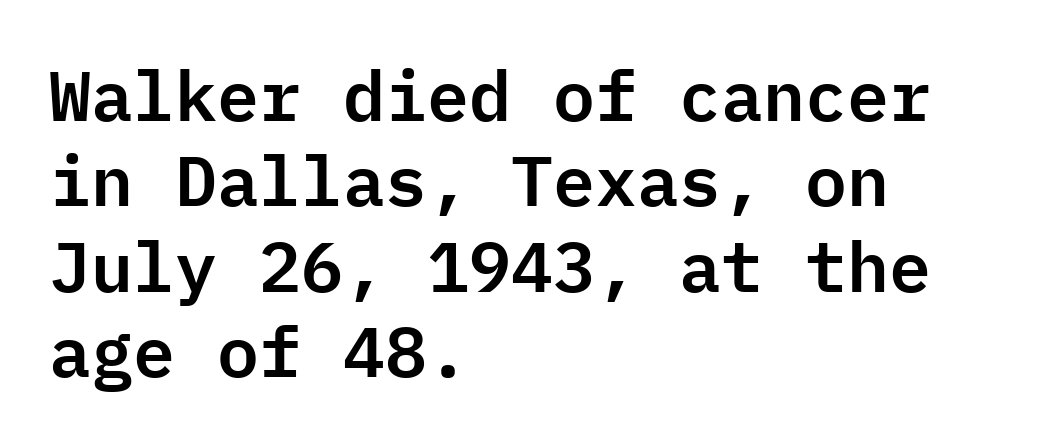
Q: Is the text italic (slanted)? A: No, it is upright.
Q: Is the typeface a serif or a sans-serif typeface? A: Sans-serif.
Q: Is the text underlined? A: No.
Q: How is the paragraph aligned? A: Left-aligned.
Q: Is the spacing between letters normal or unusually wide? A: Normal.
Q: Width (condensed, normal, or wide)? A: Normal.
Q: Stroke contrast? A: Low.
Q: x-height? A: Medium.
Q: Monospaced? A: Yes.
